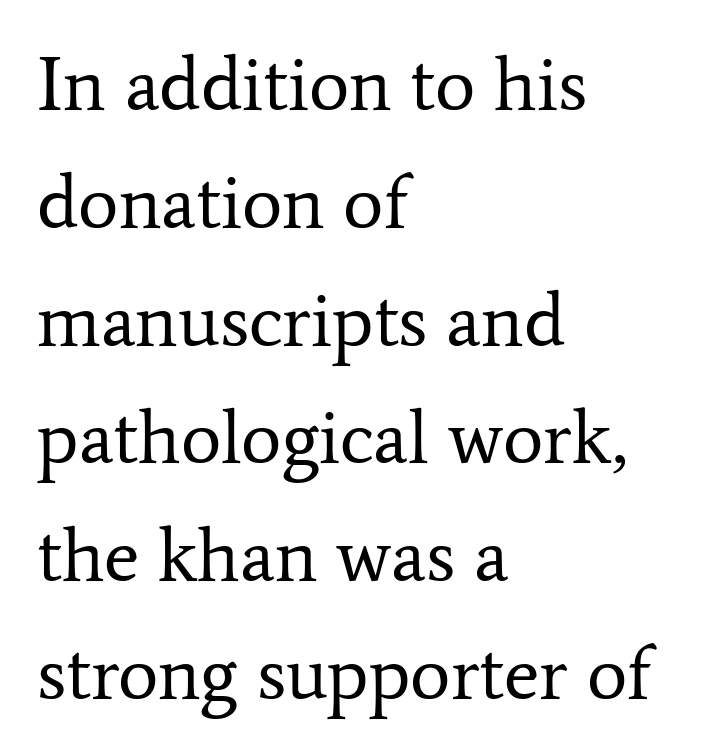
Q: Is the text bold? A: No.
Q: Is the text italic (slanted)? A: No, it is upright.
Q: Is the typeface a serif or a sans-serif typeface? A: Serif.
Q: Is the text underlined? A: No.
Q: How is the paragraph aligned? A: Left-aligned.
Q: Is the spacing between letters normal or unusually wide? A: Normal.
Q: Is the spacing between lines tight, normal or loose? A: Normal.
Q: Width (condensed, normal, or wide)? A: Normal.
Q: Stroke contrast? A: Low.
Q: x-height? A: Medium.
Q: Monospaced? A: No.
